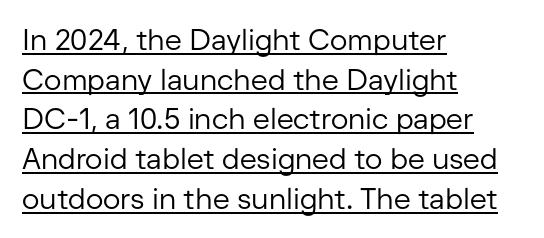
Observe the absence of serifs on each vertical stroke in this sample. The letters sit at their default tracking, neither squeezed nor spread. In terms of posture, this sample is upright. Reading down the block, your eye returns to a fixed left position each line. Looks like regular typesetting: each glyph gets only the width it needs.
